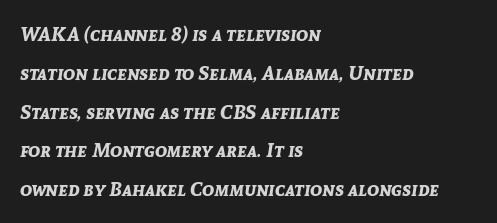
The image shows 20 px bold type, italic (leaning right); set left-aligned, loose line spacing (1.94x), normal letter spacing, not underlined.
